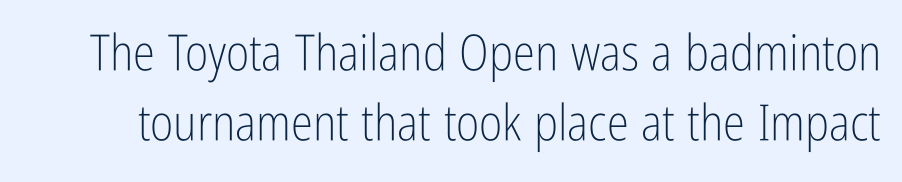
Q: Is the text bold? A: No.
Q: Is the text italic (slanted)? A: No, it is upright.
Q: Is the typeface a serif or a sans-serif typeface? A: Sans-serif.
Q: Is the text underlined? A: No.
Q: Is the spacing between letters normal or unusually wide? A: Normal.
Q: Is the spacing between lines tight, normal or loose? A: Normal.
Q: Width (condensed, normal, or wide)? A: Condensed.
Q: Stroke contrast? A: Low.
Q: x-height? A: Medium.
Q: Monospaced? A: No.
